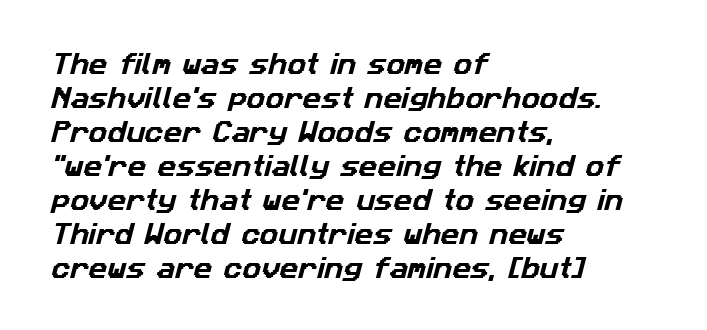
{"underline": "no", "align": "left", "line_spacing": "normal", "line_spacing_ratio": 1.48, "letter_spacing": "normal", "letter_spacing_em": 0.0, "glyph_px": 23}
